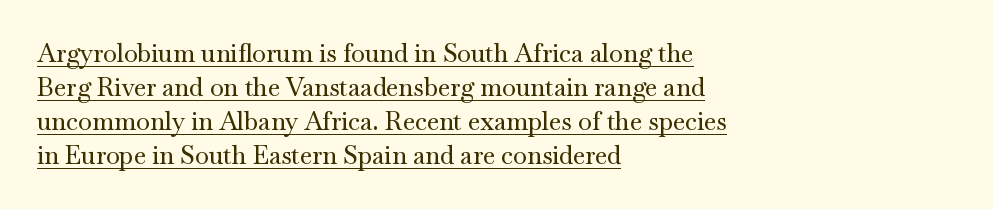
{"italic": "no", "underline": "yes", "align": "left", "line_spacing": "normal", "line_spacing_ratio": 1.36, "letter_spacing": "normal", "letter_spacing_em": 0.0, "glyph_px": 25}
